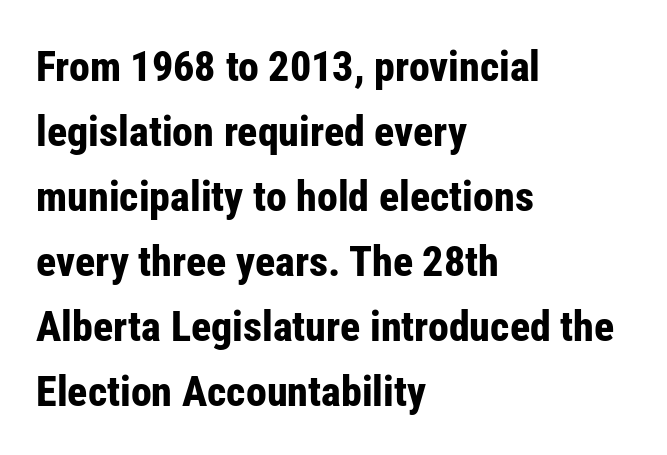
The foot of each line stays bare and open. Characters follow at the spacing the type designer built in. Type style note: lacks serifs. Here the designer chose a conventional face with non-uniform glyph widths.
